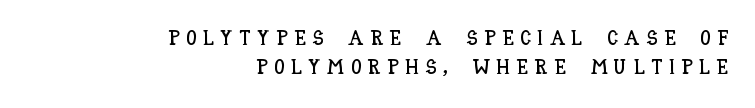
The image shows 21 px text type, upright; set right-aligned, normal line spacing (1.39x), unusually wide letter spacing (+0.31 em), not underlined.
